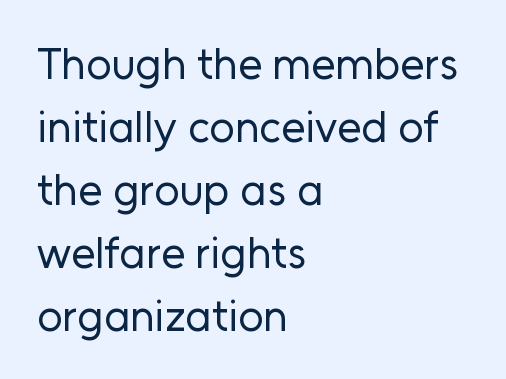
Q: Is the text bold? A: No.
Q: Is the text italic (slanted)? A: No, it is upright.
Q: Is the typeface a serif or a sans-serif typeface? A: Sans-serif.
Q: Is the text underlined? A: No.
Q: How is the paragraph aligned? A: Left-aligned.
Q: Is the spacing between letters normal or unusually wide? A: Normal.
Q: Is the spacing between lines tight, normal or loose? A: Normal.
Q: Width (condensed, normal, or wide)? A: Normal.
Q: Stroke contrast? A: Low.
Q: x-height? A: Medium.
Q: Monospaced? A: No.
